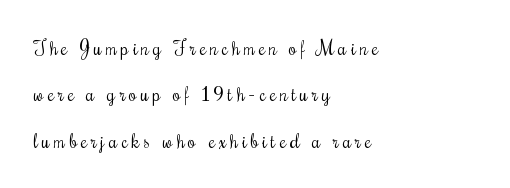
{"bold": "no", "underline": "no", "align": "left", "line_spacing": "loose", "line_spacing_ratio": 2.32, "letter_spacing": "wide", "letter_spacing_em": 0.2, "glyph_px": 20}
